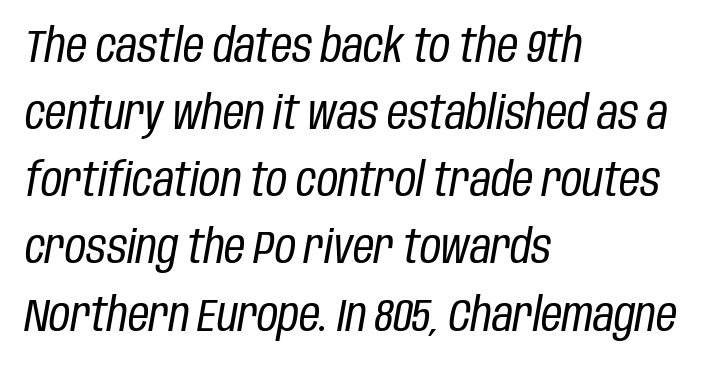
{"italic": "yes", "lean": "right", "slant_degrees": 10, "bold": "no", "weight": "regular", "width": "condensed", "stroke_contrast": "low", "x_height": "large", "monospaced": "no", "underline": "no", "align": "left", "line_spacing": "normal", "line_spacing_ratio": 1.46, "letter_spacing": "normal", "letter_spacing_em": 0.0, "glyph_px": 46}
